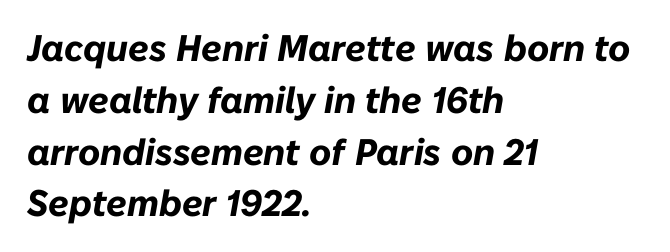
Q: Is the text bold? A: Yes.
Q: Is the text italic (slanted)? A: Yes, it leans right by about 10 degrees.
Q: Is the text underlined? A: No.
Q: How is the paragraph aligned? A: Left-aligned.
Q: Is the spacing between letters normal or unusually wide? A: Normal.
Q: Is the spacing between lines tight, normal or loose? A: Normal.
Q: Width (condensed, normal, or wide)? A: Normal.
Q: Stroke contrast? A: Low.
Q: x-height? A: Medium.
Q: Monospaced? A: No.
